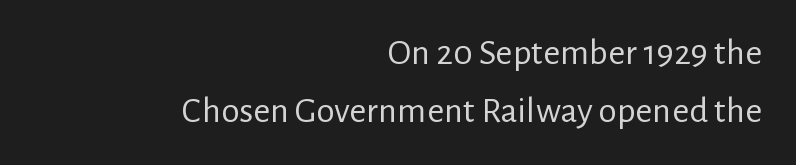
{"serif": "no", "italic": "no", "bold": "no", "weight": "regular", "width": "normal", "stroke_contrast": "low", "x_height": "medium", "monospaced": "no", "underline": "no", "align": "right", "line_spacing": "normal", "line_spacing_ratio": 1.58, "letter_spacing": "normal", "letter_spacing_em": 0.0, "glyph_px": 37}
